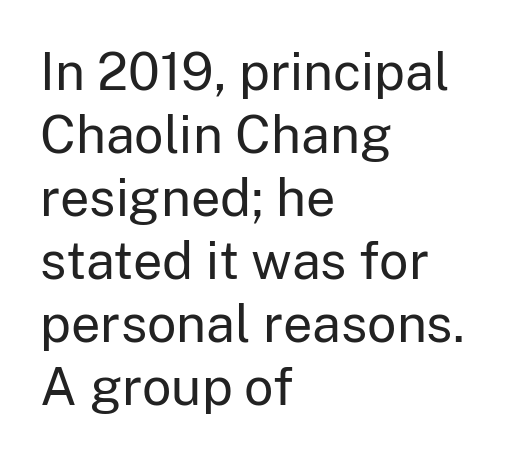
The image shows 52 px regular-weight sans-serif type, upright; set left-aligned, line spacing 1.21x, normal letter spacing, not underlined; low stroke contrast and a medium x-height.
